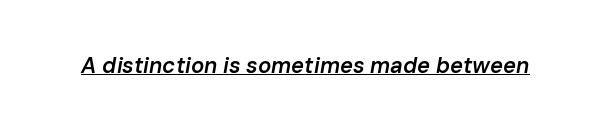
Q: Is the text bold? A: Semi-bold.
Q: Is the text italic (slanted)? A: Yes, it leans right by about 10 degrees.
Q: Is the text underlined? A: Yes.
Q: Is the spacing between letters normal or unusually wide? A: Normal.
